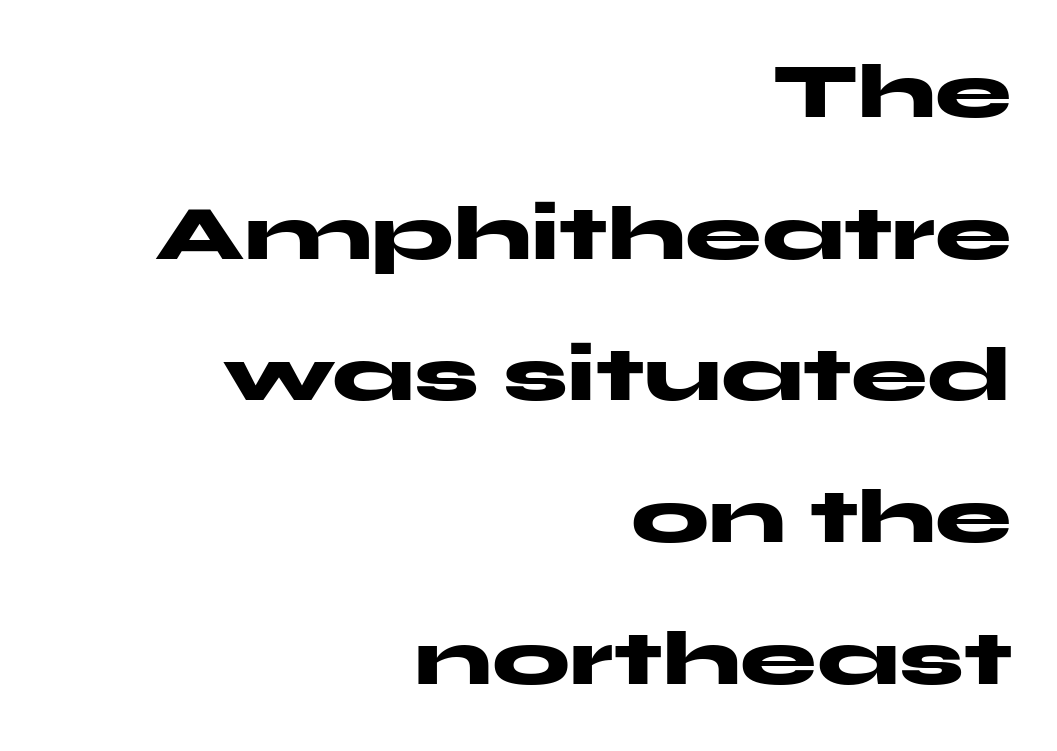
Each glyph is drawn with heavy, bold strokes. The area under the type is left untouched. You can tell it's not italic because the verticals are truly vertical. The setting favours the right margin, as signatures and pull-quotes sometimes do.
